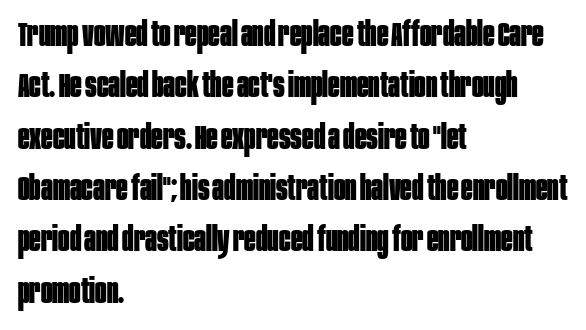
Do the characters align in a grid? No, the font is proportional. Style check: upright. Between one letter and the next there's only the usual sliver of space. This block has exactly the height ordinary leading produces.
